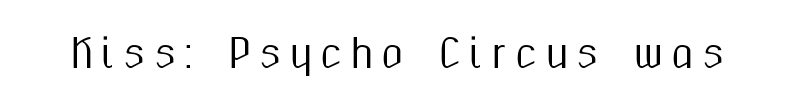
The image shows 40 px condensed sans-serif type, upright; set unusually wide letter spacing (+0.2 em), not underlined; medium stroke contrast and a medium x-height.
